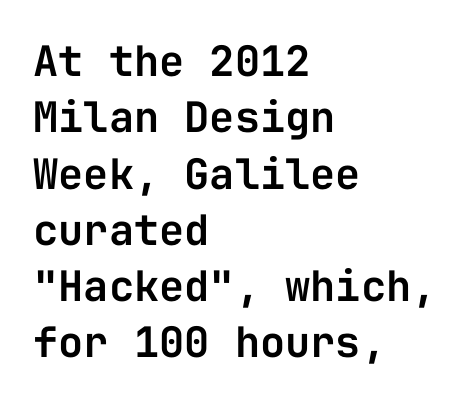
{"serif": "no", "italic": "no", "width": "normal", "stroke_contrast": "low", "x_height": "medium", "monospaced": "yes", "underline": "no", "align": "left", "line_spacing": "normal", "line_spacing_ratio": 1.34, "letter_spacing": "normal", "letter_spacing_em": 0.0, "glyph_px": 42}
